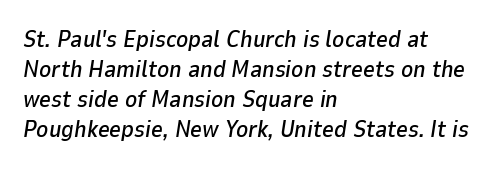
Q: Is the text italic (slanted)? A: Yes, it leans right by about 9 degrees.
Q: Is the text underlined? A: No.
Q: How is the paragraph aligned? A: Left-aligned.
Q: Is the spacing between letters normal or unusually wide? A: Normal.
Q: Is the spacing between lines tight, normal or loose? A: Normal.
